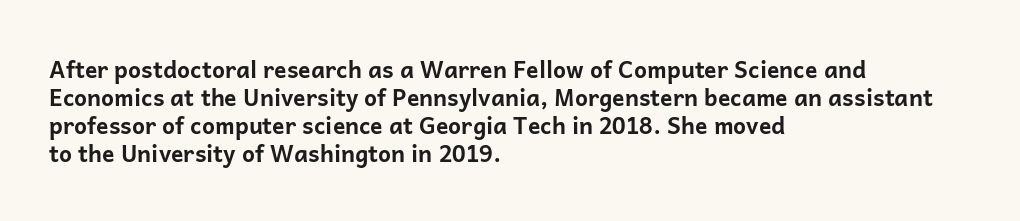
Q: Is the text bold? A: Yes.
Q: Is the text italic (slanted)? A: No, it is upright.
Q: Is the text underlined? A: No.
Q: How is the paragraph aligned? A: Left-aligned.
Q: Is the spacing between letters normal or unusually wide? A: Normal.
